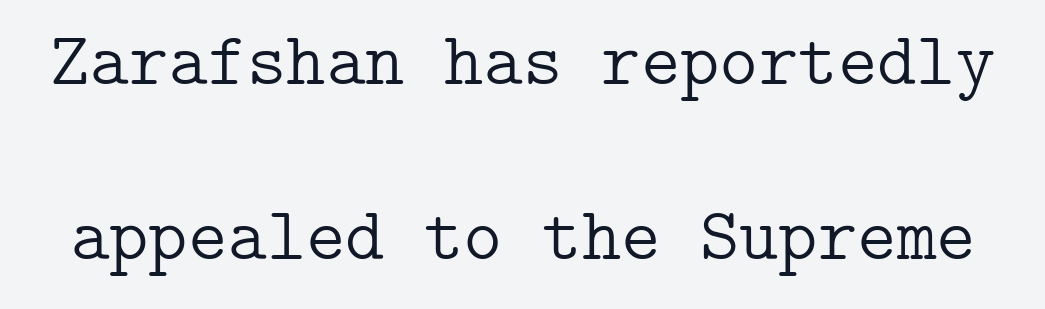
The image shows 75 px light serif type, upright; set loose line spacing (2.33x), normal letter spacing, not underlined; low stroke contrast and a medium x-height.
